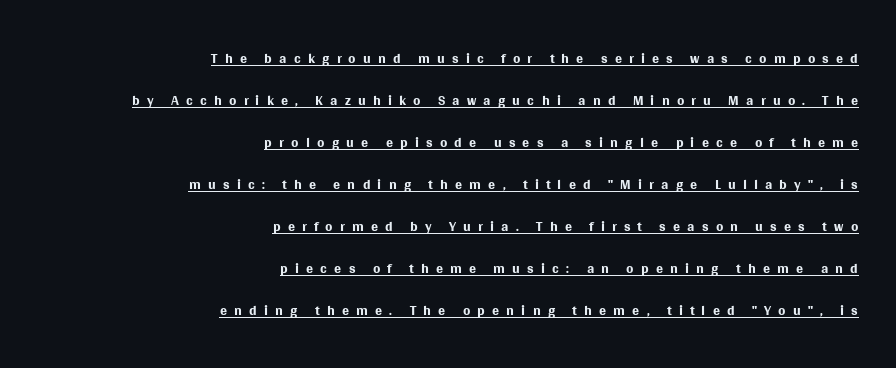
The image shows 21 px text type, upright; set right-aligned, loose line spacing (2.0x), unusually wide letter spacing (+0.34 em), underlined.
